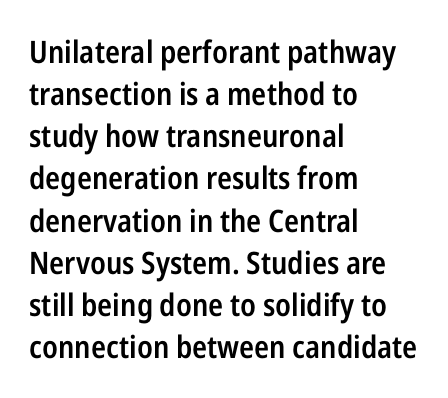
{"serif": "no", "italic": "no", "bold": "semi", "weight": "semibold", "width": "condensed", "stroke_contrast": "low", "x_height": "medium", "monospaced": "no", "underline": "no", "align": "left", "line_spacing": "normal", "line_spacing_ratio": 1.36, "letter_spacing": "normal", "letter_spacing_em": 0.0, "glyph_px": 31}
